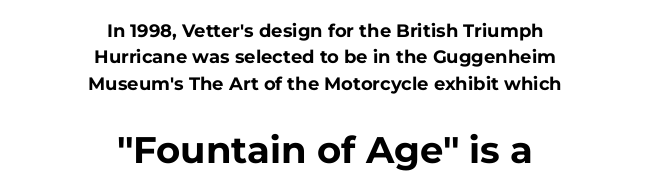
{"serif": "no", "italic": "no", "bold": "yes", "weight": "bold", "width": "normal", "stroke_contrast": "low", "x_height": "medium", "monospaced": "no", "underline": "no", "align": "center", "line_spacing": "normal", "line_spacing_ratio": 1.46, "letter_spacing": "normal", "letter_spacing_em": 0.0, "larger_block": "second", "size_ratio": 2.06, "glyph_px": 37}
